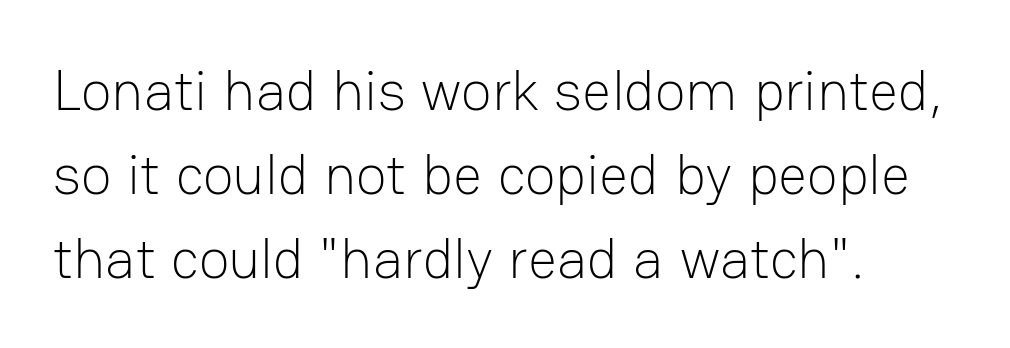
Q: Is the text bold? A: No.
Q: Is the text italic (slanted)? A: No, it is upright.
Q: Is the typeface a serif or a sans-serif typeface? A: Sans-serif.
Q: Is the text underlined? A: No.
Q: How is the paragraph aligned? A: Left-aligned.
Q: Is the spacing between letters normal or unusually wide? A: Normal.
Q: Is the spacing between lines tight, normal or loose? A: Normal.
Q: Width (condensed, normal, or wide)? A: Normal.
Q: Stroke contrast? A: Low.
Q: x-height? A: Medium.
Q: Monospaced? A: No.
